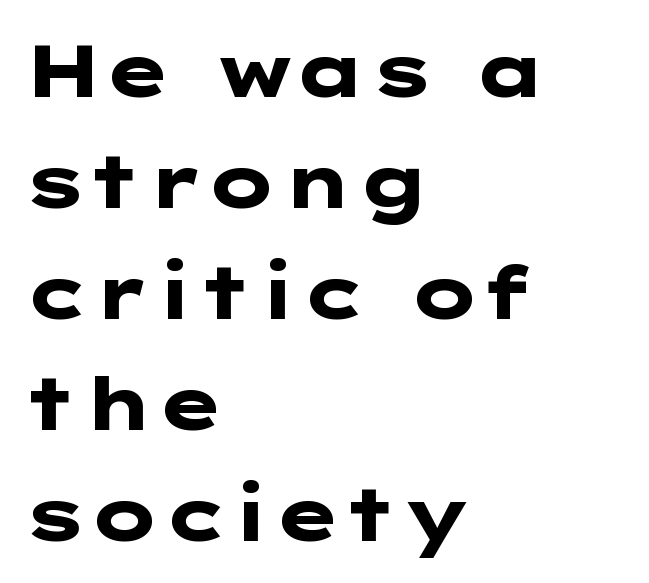
{"serif": "no", "italic": "no", "bold": "yes", "weight": "heavy", "width": "wide", "stroke_contrast": "low", "x_height": "medium", "underline": "no", "align": "left", "line_spacing": "normal", "line_spacing_ratio": 1.5, "letter_spacing": "normal", "letter_spacing_em": 0.0, "glyph_px": 74}
